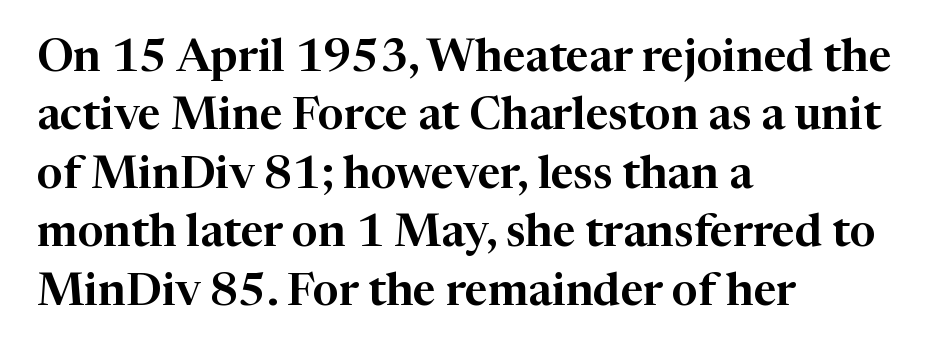
The image shows 45 px serif type, upright; set left-aligned, normal line spacing (1.3x), normal letter spacing, not underlined; high stroke contrast and a medium x-height.
